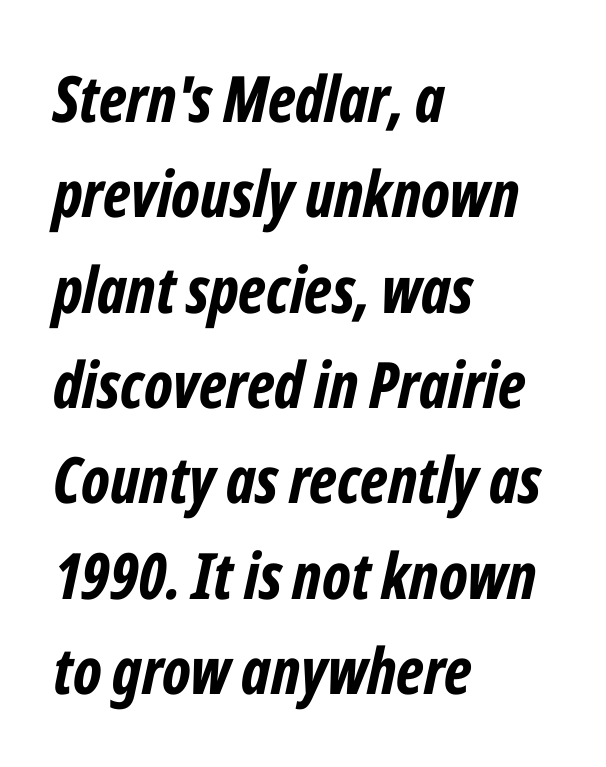
The image shows 64 px bold, condensed type, italic (leaning right); set left-aligned, normal line spacing (1.49x), normal letter spacing, not underlined; low stroke contrast and a medium x-height.
